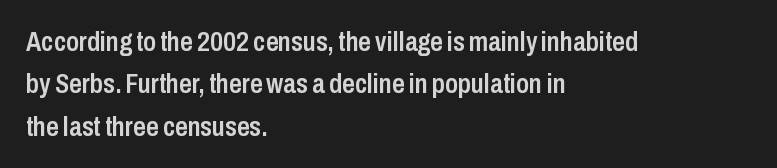
Its strokes are somewhat broadened, the hallmark of semibold type. To sum up the face: it is a sans, with no serifs. Nobody drew a line under any word here. No italicization has been applied; the sample stays upright.
